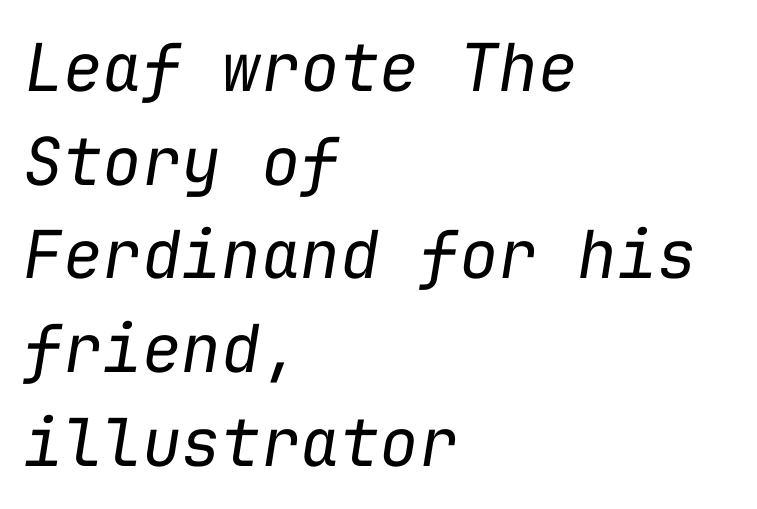
Q: Is the text bold? A: No.
Q: Is the text italic (slanted)? A: Yes, it leans right by about 9 degrees.
Q: Is the text underlined? A: No.
Q: How is the paragraph aligned? A: Left-aligned.
Q: Is the spacing between letters normal or unusually wide? A: Normal.
Q: Is the spacing between lines tight, normal or loose? A: Normal.
Q: Width (condensed, normal, or wide)? A: Normal.
Q: Stroke contrast? A: Low.
Q: x-height? A: Medium.
Q: Monospaced? A: Yes.
